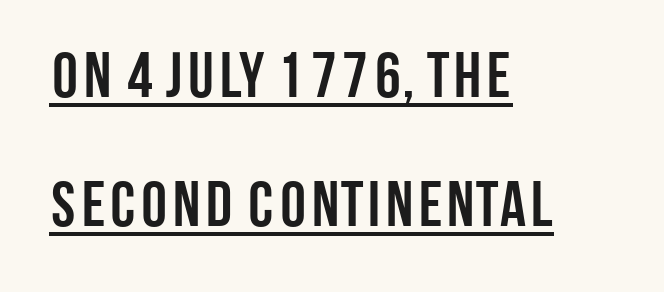
Proportional: the letters do not fall into vertical columns. This block would shrink considerably if given ordinary leading; it's expanded now. Words appear dense and cohesive because spacing is normal. The font's upright variant was chosen for this text. This rendering employs a face without finishing strokes, i.e., a sans-serif. Each line starts at the same left margin while the right side varies.
